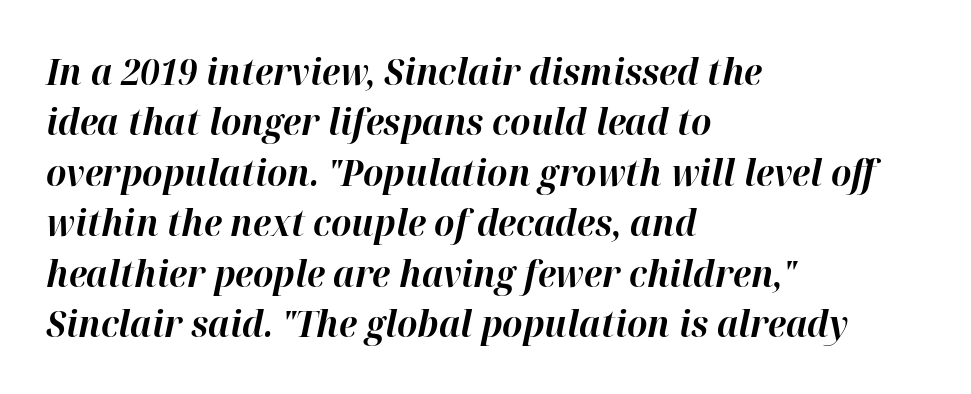
Q: Is the text bold? A: Yes.
Q: Is the text italic (slanted)? A: Yes, it leans right by about 12 degrees.
Q: Is the text underlined? A: No.
Q: How is the paragraph aligned? A: Left-aligned.
Q: Is the spacing between letters normal or unusually wide? A: Normal.
Q: Is the spacing between lines tight, normal or loose? A: Normal.
Q: Width (condensed, normal, or wide)? A: Normal.
Q: Stroke contrast? A: High.
Q: x-height? A: Medium.
Q: Monospaced? A: No.
